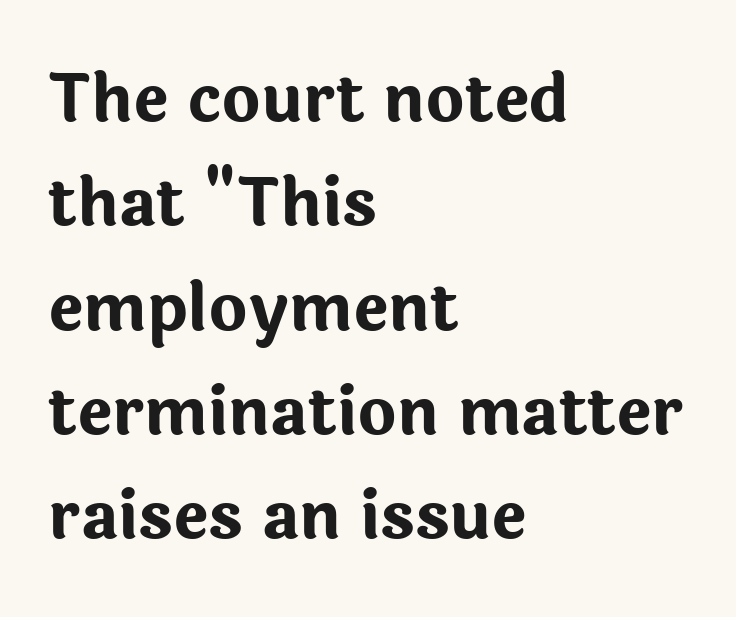
The face used here is proportionally spaced, like ordinary book or web type. Grotesque or geometric, the face here clearly has no serifs. The rows are spaced the way most documents space them. Ordinary non-slanted type is in use. The line texture is even and compact thanks to regular tracking. Any mark beneath the type? The region is blank.
